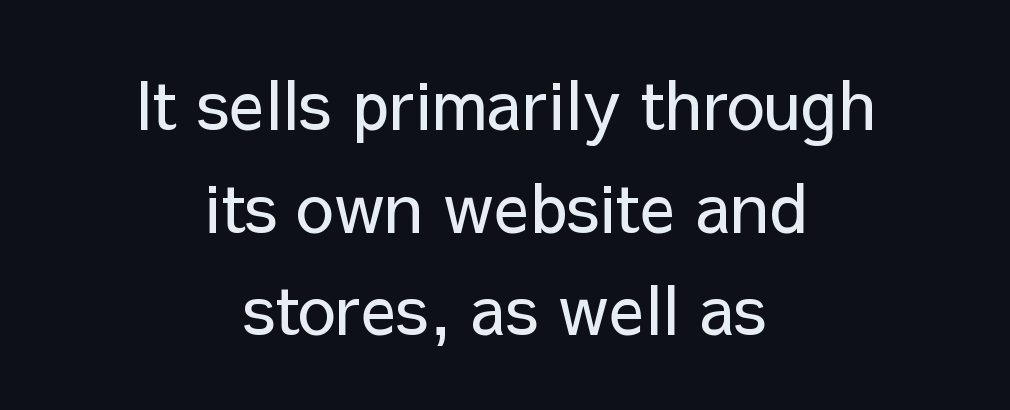
The space between consecutive lines is moderate. Weight: in the light-to-regular range. Note: no serifs on the glyphs. Nobody touched the tracking dial on this one. Here the designer chose a conventional face with non-uniform glyph widths. Posture: straight, roman, zero tilt.
